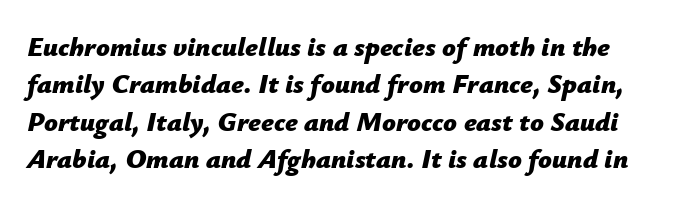
{"italic": "yes", "lean": "right", "slant_degrees": 12, "bold": "yes", "underline": "no", "line_spacing": "normal", "line_spacing_ratio": 1.38, "letter_spacing": "normal", "letter_spacing_em": 0.0, "glyph_px": 27}
